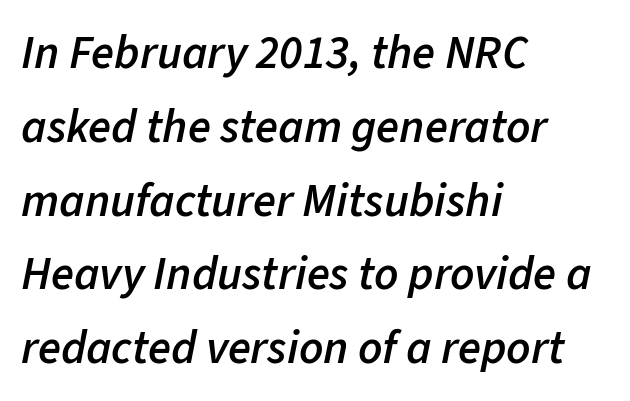
The image shows 47 px semibold type, italic (leaning right); set left-aligned, normal line spacing (1.57x), normal letter spacing, not underlined; low stroke contrast and a medium x-height.
